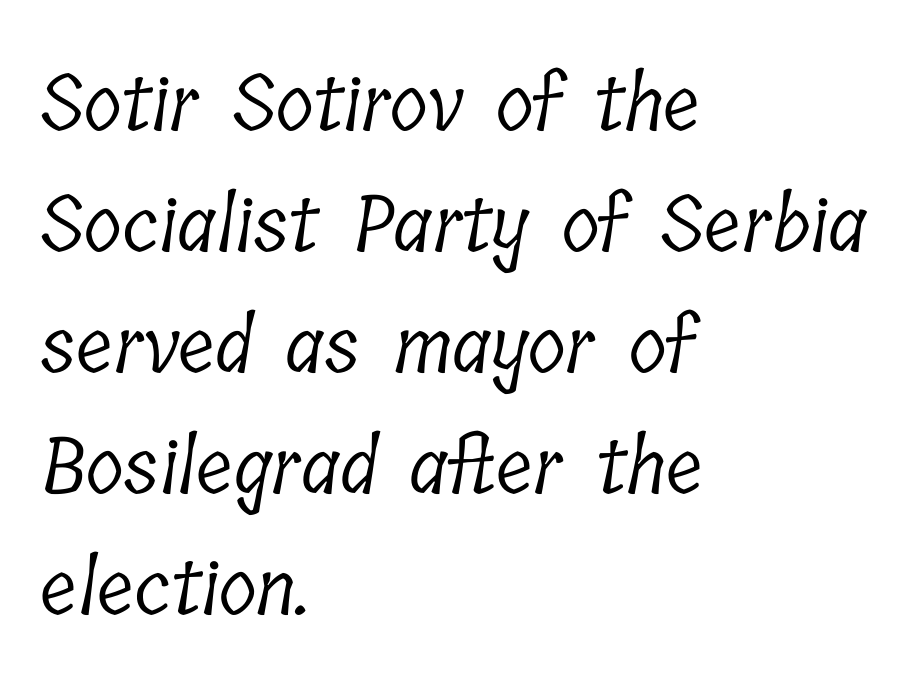
{"serif": "yes", "bold": "no", "weight": "light", "width": "condensed", "stroke_contrast": "low", "x_height": "medium", "monospaced": "no", "underline": "no", "align": "left", "line_spacing": "normal", "line_spacing_ratio": 1.55, "letter_spacing": "normal", "letter_spacing_em": 0.0, "glyph_px": 78}
